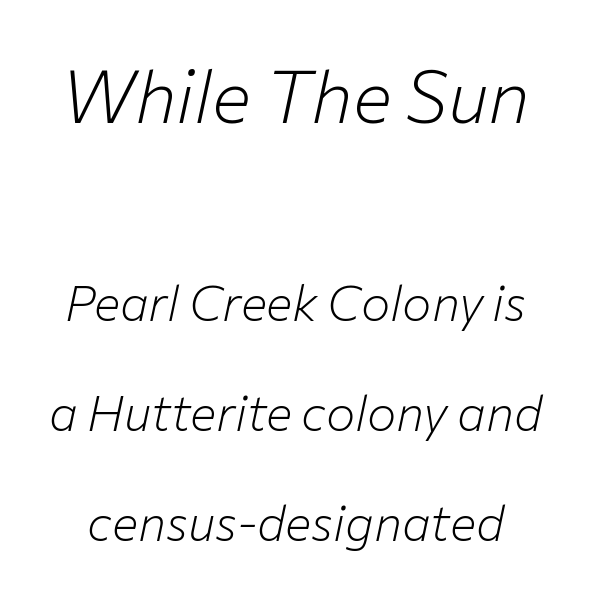
The image shows 73 px light type, italic (leaning right); set loose line spacing (2.25x), normal letter spacing, not underlined; the first (top) block is 1.49x larger; low stroke contrast and a medium x-height.
